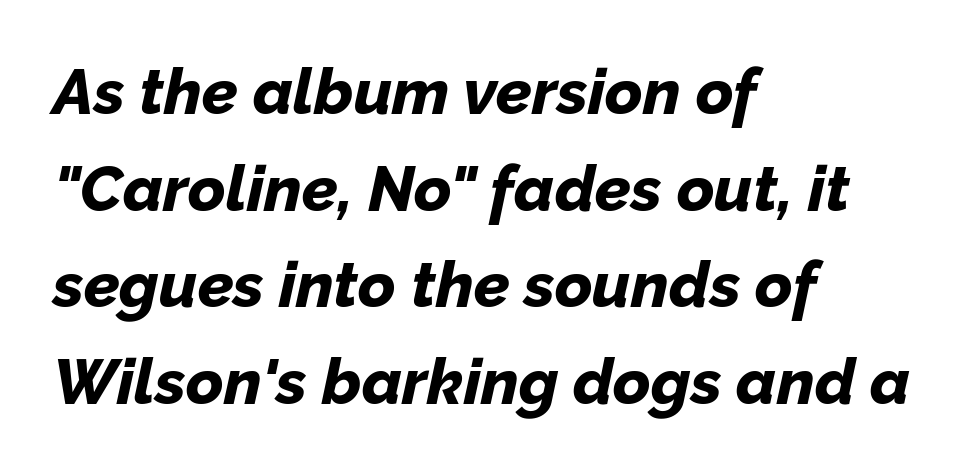
Q: Is the text bold? A: Yes.
Q: Is the text italic (slanted)? A: Yes, it leans right by about 12 degrees.
Q: Is the text underlined? A: No.
Q: How is the paragraph aligned? A: Left-aligned.
Q: Is the spacing between letters normal or unusually wide? A: Normal.
Q: Is the spacing between lines tight, normal or loose? A: Normal.
Q: Width (condensed, normal, or wide)? A: Normal.
Q: Stroke contrast? A: Low.
Q: x-height? A: Medium.
Q: Monospaced? A: No.
